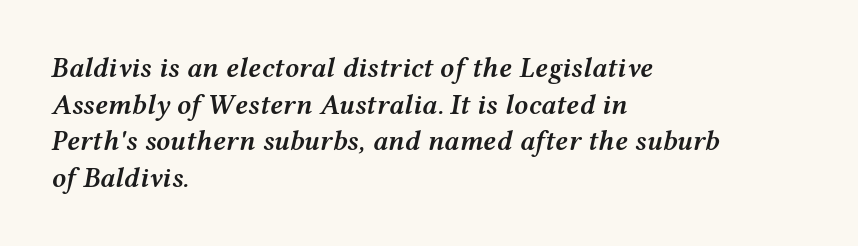
{"italic": "yes", "lean": "right", "slant_degrees": 12, "bold": "semi", "weight": "semibold", "width": "wide", "stroke_contrast": "medium", "x_height": "medium", "monospaced": "no", "underline": "no", "align": "left", "line_spacing": "normal", "line_spacing_ratio": 1.31, "letter_spacing": "normal", "letter_spacing_em": 0.0, "glyph_px": 28}
